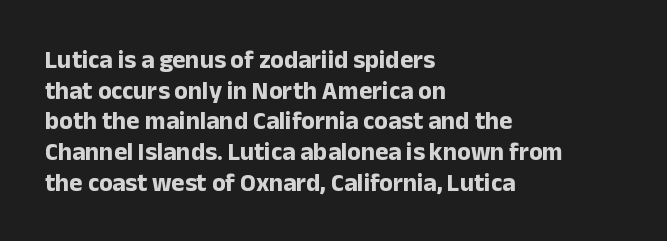
Q: Is the text bold? A: Yes.
Q: Is the text italic (slanted)? A: No, it is upright.
Q: Is the text underlined? A: No.
Q: How is the paragraph aligned? A: Left-aligned.
Q: Is the spacing between letters normal or unusually wide? A: Normal.
